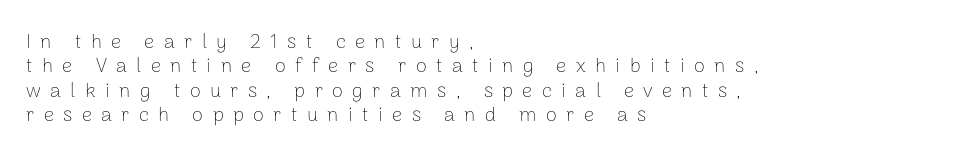
Q: Is the text bold? A: No.
Q: Is the text italic (slanted)? A: No, it is upright.
Q: Is the text underlined? A: No.
Q: How is the paragraph aligned? A: Left-aligned.
Q: Is the spacing between letters normal or unusually wide? A: Unusually wide.
